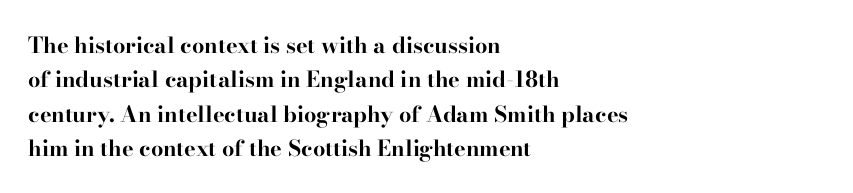
Q: Is the text bold? A: Yes.
Q: Is the text italic (slanted)? A: No, it is upright.
Q: Is the text underlined? A: No.
Q: How is the paragraph aligned? A: Left-aligned.
Q: Is the spacing between letters normal or unusually wide? A: Normal.
Q: Is the spacing between lines tight, normal or loose? A: Normal.
